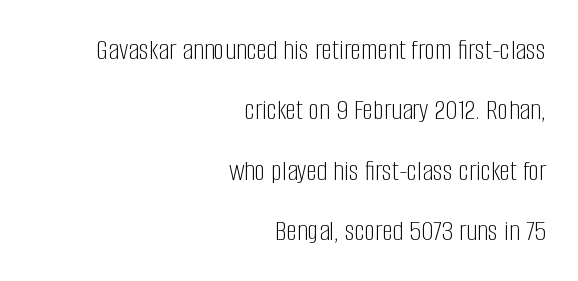
{"serif": "no", "italic": "no", "bold": "no", "weight": "light", "width": "condensed", "stroke_contrast": "low", "x_height": "large", "monospaced": "no", "underline": "no", "align": "right", "line_spacing": "loose", "line_spacing_ratio": 2.01, "letter_spacing": "normal", "letter_spacing_em": 0.0, "glyph_px": 30}
